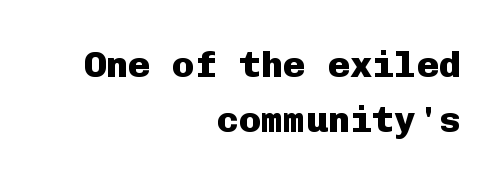
{"serif": "no", "italic": "no", "bold": "yes", "weight": "heavy", "width": "normal", "stroke_contrast": "low", "x_height": "medium", "monospaced": "yes", "underline": "no", "align": "right", "line_spacing": "normal", "line_spacing_ratio": 1.5, "letter_spacing": "normal", "letter_spacing_em": 0.0, "glyph_px": 37}
